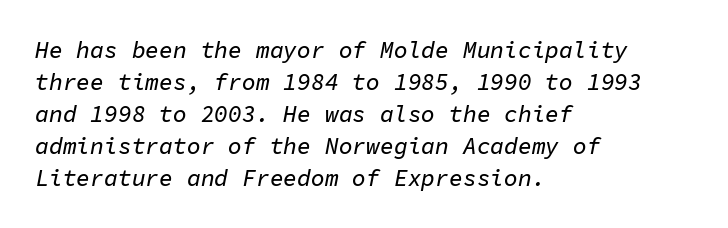
{"italic": "yes", "lean": "right", "slant_degrees": 11, "underline": "no", "align": "left", "line_spacing": "normal", "line_spacing_ratio": 1.39, "letter_spacing": "normal", "letter_spacing_em": 0.0, "glyph_px": 23}
